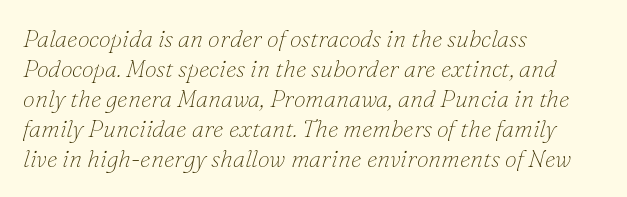
The image shows 24 px text type, italic (leaning right); set left-aligned, normal line spacing (1.25x), normal letter spacing, not underlined.
